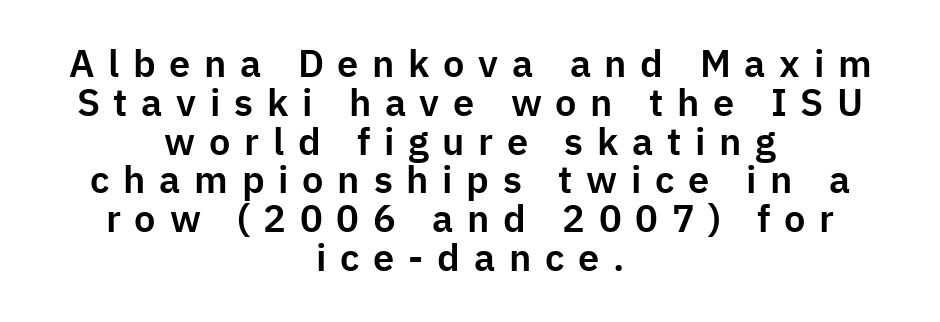
Q: Is the text italic (slanted)? A: No, it is upright.
Q: Is the typeface a serif or a sans-serif typeface? A: Sans-serif.
Q: Is the text underlined? A: No.
Q: How is the paragraph aligned? A: Centered.
Q: Is the spacing between letters normal or unusually wide? A: Unusually wide.
Q: Is the spacing between lines tight, normal or loose? A: Tight.
Q: Width (condensed, normal, or wide)? A: Normal.
Q: Stroke contrast? A: Low.
Q: x-height? A: Medium.
Q: Monospaced? A: No.
